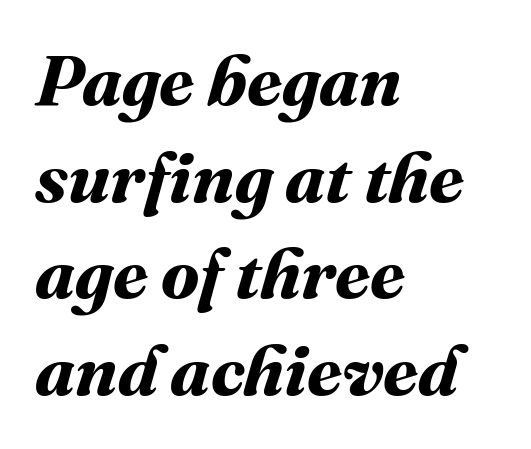
{"bold": "yes", "weight": "bold", "width": "normal", "stroke_contrast": "medium", "x_height": "medium", "monospaced": "no", "underline": "no", "align": "left", "line_spacing": "normal", "line_spacing_ratio": 1.36, "letter_spacing": "normal", "letter_spacing_em": 0.0, "glyph_px": 71}
